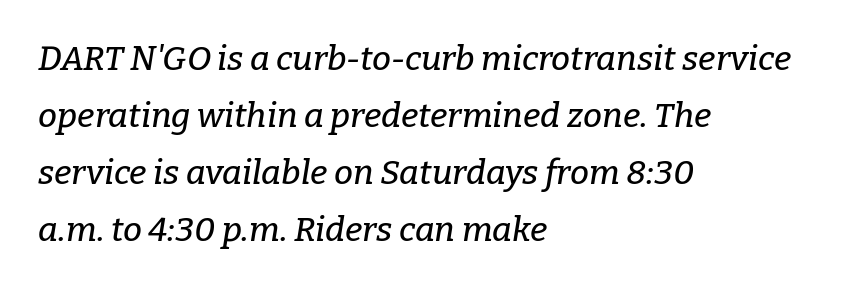
The image shows 34 px serif type, italic (leaning right); set left-aligned, normal line spacing (1.68x), normal letter spacing, not underlined; low stroke contrast and a medium x-height.
